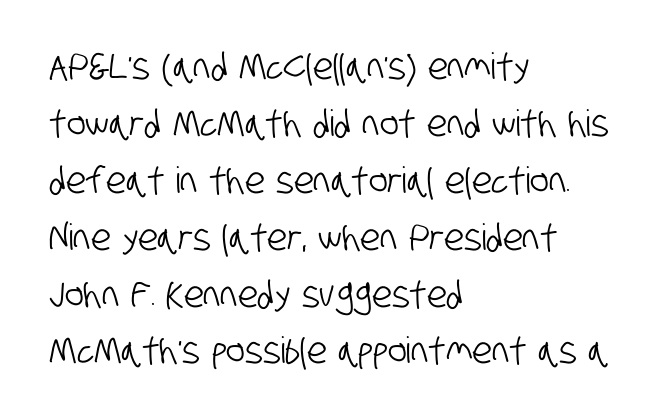
Students, observe: this is what conventionally led text looks like. The foot of each line stays bare and open. Nope, no serifs anywhere on these letters. The text block is weighted toward the left margin, trailing off unevenly rightward. Looks like regular typesetting: each glyph gets only the width it needs.
